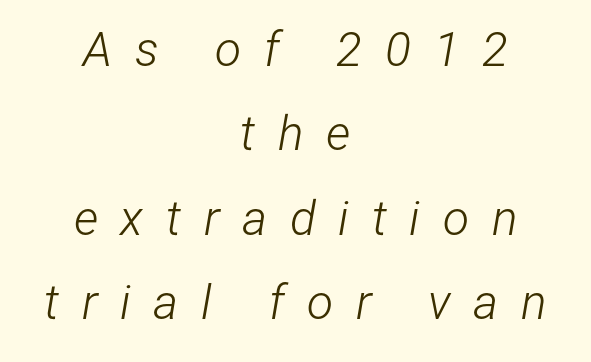
The image shows 48 px light, condensed type, italic (leaning right); set centered, line spacing 1.76x, unusually wide letter spacing (+0.47 em), not underlined; low stroke contrast and a medium x-height.
